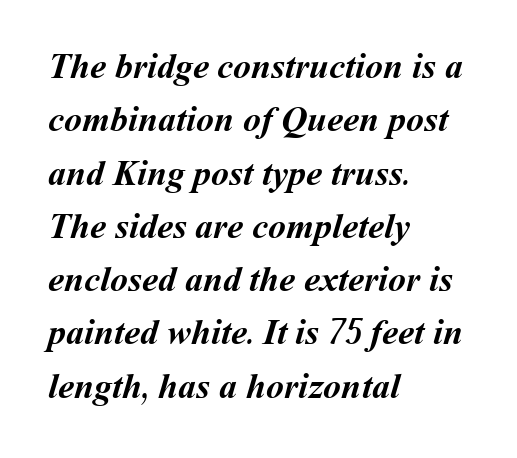
Q: Is the text bold? A: Yes.
Q: Is the text underlined? A: No.
Q: How is the paragraph aligned? A: Left-aligned.
Q: Is the spacing between letters normal or unusually wide? A: Normal.
Q: Is the spacing between lines tight, normal or loose? A: Normal.
Q: Width (condensed, normal, or wide)? A: Normal.
Q: Stroke contrast? A: Medium.
Q: x-height? A: Medium.
Q: Monospaced? A: No.
